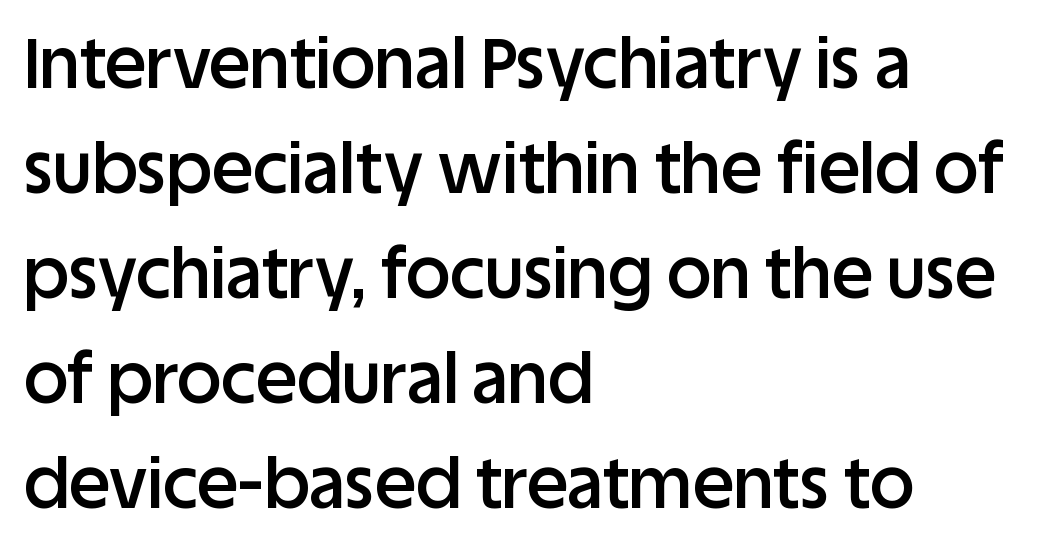
Q: Is the text bold? A: Semi-bold.
Q: Is the text italic (slanted)? A: No, it is upright.
Q: Is the typeface a serif or a sans-serif typeface? A: Sans-serif.
Q: Is the text underlined? A: No.
Q: How is the paragraph aligned? A: Left-aligned.
Q: Is the spacing between letters normal or unusually wide? A: Normal.
Q: Is the spacing between lines tight, normal or loose? A: Normal.
Q: Width (condensed, normal, or wide)? A: Normal.
Q: Stroke contrast? A: Low.
Q: x-height? A: Large.
Q: Monospaced? A: No.
